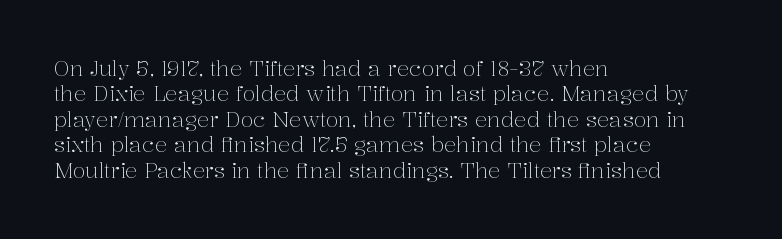
The image shows 21 px text type, upright; set left-aligned, line spacing 1.21x, normal letter spacing, not underlined.
